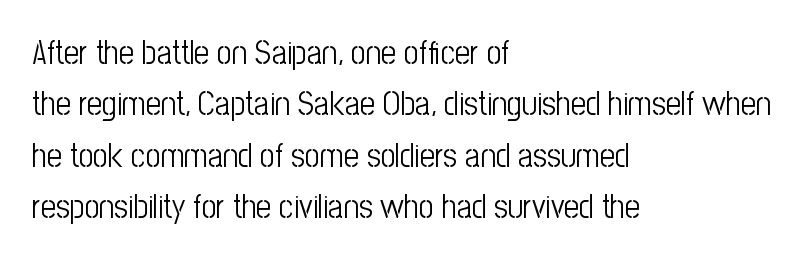
Q: Is the text bold? A: No.
Q: Is the text italic (slanted)? A: No, it is upright.
Q: Is the typeface a serif or a sans-serif typeface? A: Sans-serif.
Q: Is the text underlined? A: No.
Q: How is the paragraph aligned? A: Left-aligned.
Q: Is the spacing between letters normal or unusually wide? A: Normal.
Q: Is the spacing between lines tight, normal or loose? A: Normal.
Q: Width (condensed, normal, or wide)? A: Condensed.
Q: Stroke contrast? A: Low.
Q: x-height? A: Medium.
Q: Monospaced? A: No.
